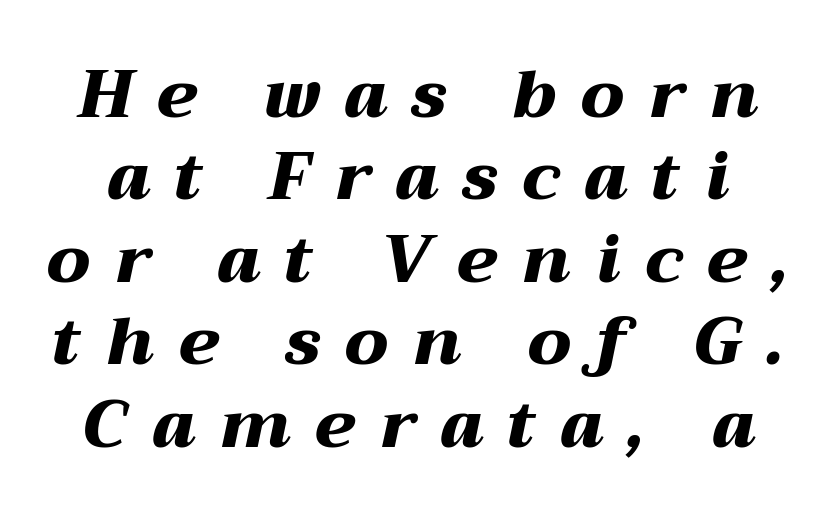
{"italic": "yes", "lean": "right", "slant_degrees": 12, "bold": "yes", "weight": "heavy", "width": "wide", "stroke_contrast": "medium", "x_height": "medium", "monospaced": "no", "underline": "no", "line_spacing_ratio": 1.23, "letter_spacing": "wide", "letter_spacing_em": 0.37, "glyph_px": 67}
